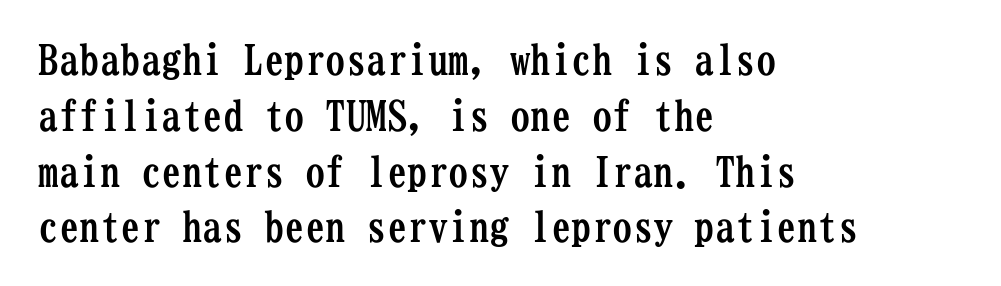
Q: Is the text bold? A: Yes.
Q: Is the text italic (slanted)? A: No, it is upright.
Q: Is the typeface a serif or a sans-serif typeface? A: Serif.
Q: Is the text underlined? A: No.
Q: How is the paragraph aligned? A: Left-aligned.
Q: Is the spacing between letters normal or unusually wide? A: Normal.
Q: Is the spacing between lines tight, normal or loose? A: Normal.
Q: Width (condensed, normal, or wide)? A: Condensed.
Q: Stroke contrast? A: Low.
Q: x-height? A: Medium.
Q: Monospaced? A: Yes.
